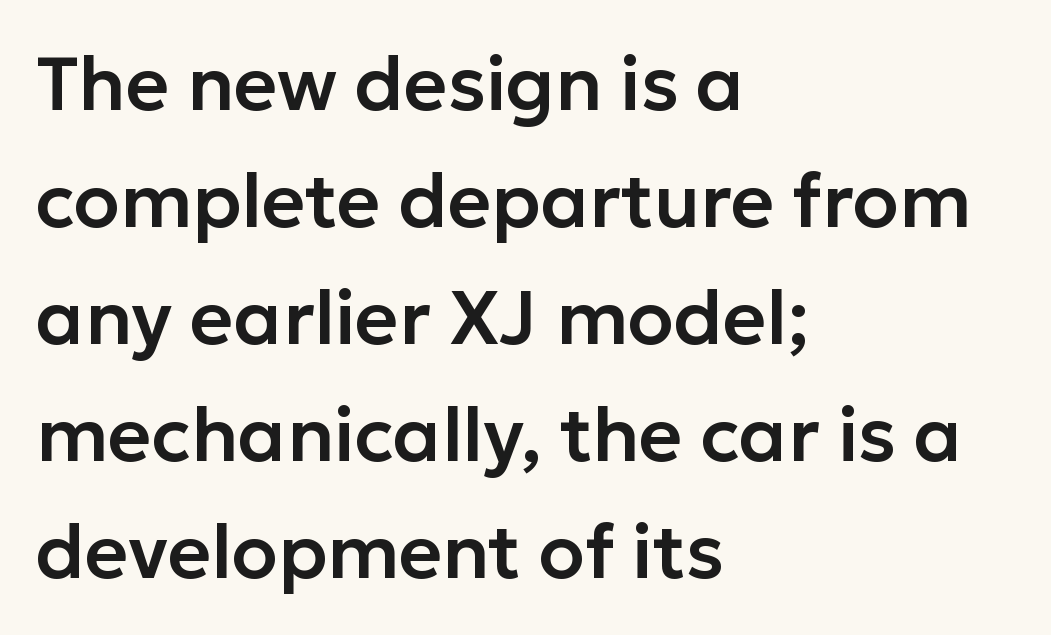
Unlike a traditional serif, this face leaves its strokes unadorned. A bare baseline throughout the passage. Character widths vary here, with narrow letters taking less room than wide ones. Every row of glyphs begins at an identical x-position on the left. Quick note: interline space is typical.
